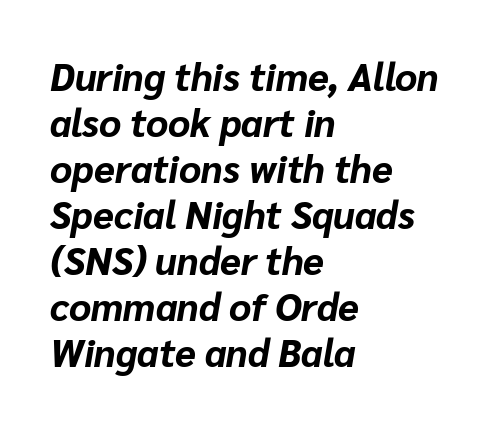
The image shows 38 px bold type, italic (leaning right); set left-aligned, line spacing 1.21x, normal letter spacing, not underlined; low stroke contrast and a medium x-height.
